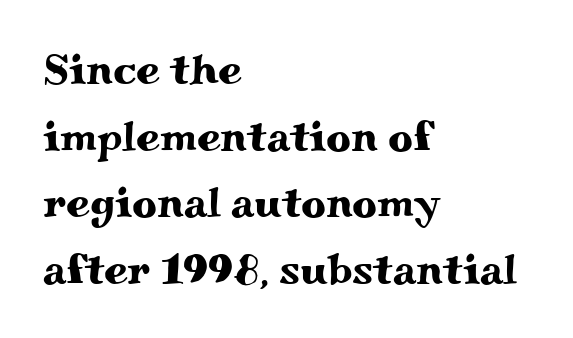
A clean baseline with only descenders dipping below it. This is roman type, the default non-slanted kind. Horizontal bands of white between lines are of average thickness. To sum up the face: it has serifs.
